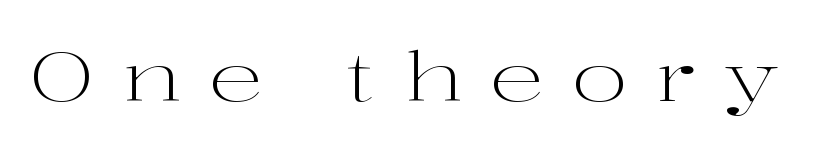
Q: Is the text bold? A: No.
Q: Is the text italic (slanted)? A: No, it is upright.
Q: Is the typeface a serif or a sans-serif typeface? A: Serif.
Q: Is the text underlined? A: No.
Q: Is the spacing between letters normal or unusually wide? A: Unusually wide.
Q: Width (condensed, normal, or wide)? A: Wide.
Q: Stroke contrast? A: High.
Q: x-height? A: Medium.
Q: Monospaced? A: No.
